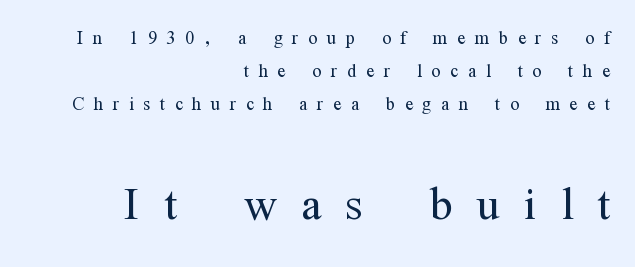
{"serif": "yes", "italic": "no", "bold": "no", "weight": "light", "width": "condensed", "stroke_contrast": "medium", "x_height": "medium", "monospaced": "no", "underline": "no", "align": "right", "line_spacing": "normal", "line_spacing_ratio": 1.37, "letter_spacing": "wide", "letter_spacing_em": 0.4, "larger_block": "second", "size_ratio": 2.5, "glyph_px": 60}
